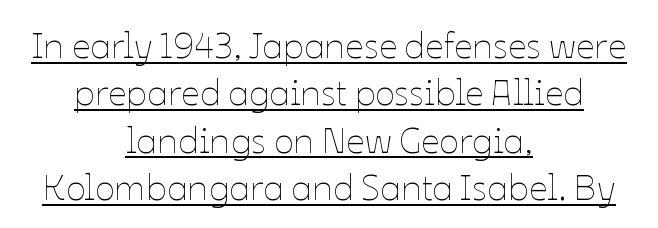
The image shows 37 px thin type, upright; set centered, normal line spacing (1.28x), normal letter spacing, underlined; low stroke contrast and a medium x-height.
